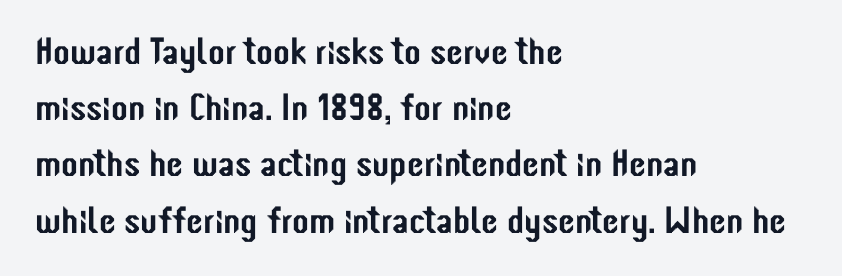
Q: Is the text italic (slanted)? A: No, it is upright.
Q: Is the typeface a serif or a sans-serif typeface? A: Sans-serif.
Q: Is the text underlined? A: No.
Q: How is the paragraph aligned? A: Left-aligned.
Q: Is the spacing between letters normal or unusually wide? A: Normal.
Q: Is the spacing between lines tight, normal or loose? A: Normal.
Q: Width (condensed, normal, or wide)? A: Condensed.
Q: Stroke contrast? A: Low.
Q: x-height? A: Medium.
Q: Monospaced? A: No.
